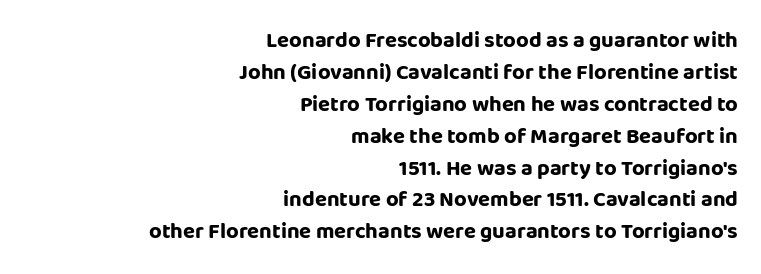
{"italic": "no", "bold": "yes", "underline": "no", "align": "right", "line_spacing": "normal", "line_spacing_ratio": 1.45, "letter_spacing": "normal", "letter_spacing_em": 0.0, "glyph_px": 22}
